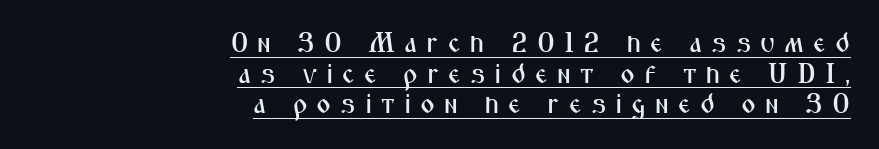
The line-height multiplier appears low, near solid setting. Teacher's note: observe the even right margin — that is flush-right alignment. You can see a thin bar hugging the bottom of the glyphs. Substantial extra tracking has been applied to these lines.
